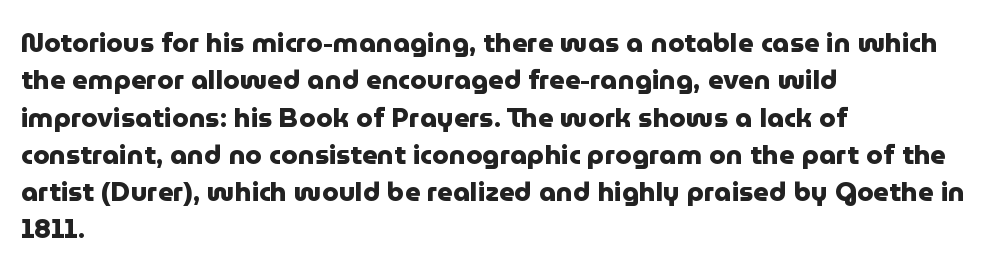
{"italic": "no", "bold": "yes", "underline": "no", "align": "left", "line_spacing": "normal", "line_spacing_ratio": 1.38, "letter_spacing": "normal", "letter_spacing_em": 0.0, "glyph_px": 27}
